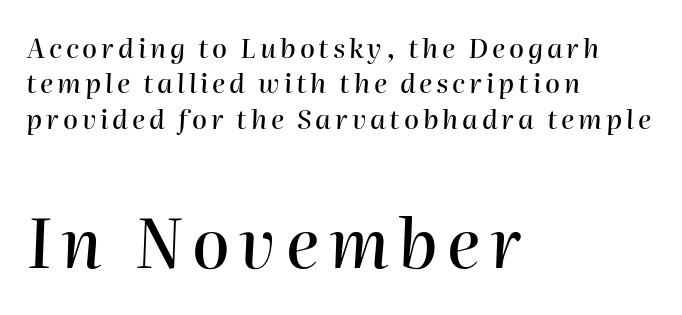
{"italic": "yes", "lean": "right", "slant_degrees": 2, "width": "normal", "stroke_contrast": "high", "x_height": "medium", "monospaced": "no", "underline": "no", "align": "left", "line_spacing": "normal", "line_spacing_ratio": 1.31, "larger_block": "second", "size_ratio": 2.52, "glyph_px": 68}
